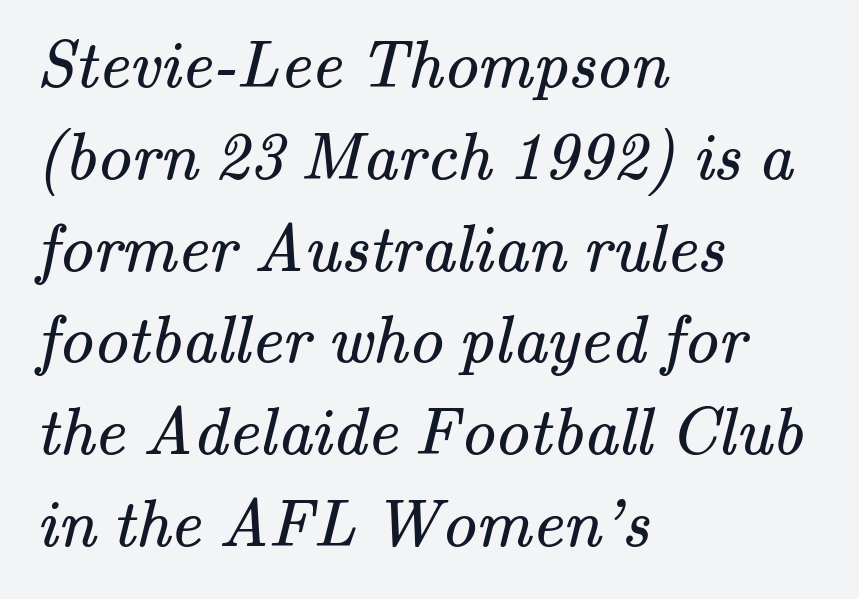
The image shows 68 px regular-weight serif type; set left-aligned, normal line spacing (1.35x), normal letter spacing, not underlined; medium stroke contrast and a small x-height.
